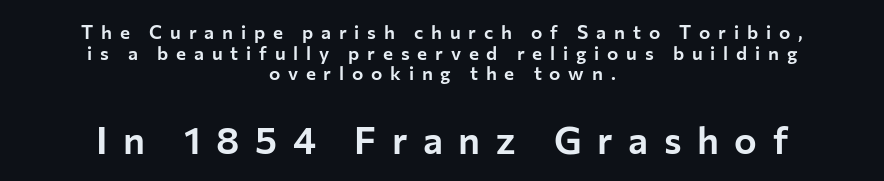
Q: Is the text italic (slanted)? A: No, it is upright.
Q: Is the typeface a serif or a sans-serif typeface? A: Sans-serif.
Q: Is the text underlined? A: No.
Q: How is the paragraph aligned? A: Centered.
Q: Is the spacing between letters normal or unusually wide? A: Unusually wide.
Q: Is the spacing between lines tight, normal or loose? A: Tight.
Q: Which block of text is set in a larger size, the first (top) or the second (bottom)? A: The second (bottom) one.
Q: Width (condensed, normal, or wide)? A: Normal.
Q: Stroke contrast? A: Low.
Q: x-height? A: Medium.
Q: Monospaced? A: No.
